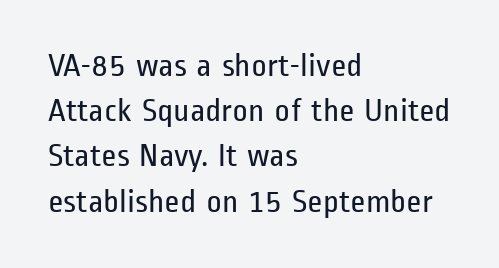
The image shows 33 px regular-weight, condensed sans-serif type, upright; set left-aligned, normal line spacing (1.37x), normal letter spacing, not underlined; low stroke contrast and a medium x-height.
